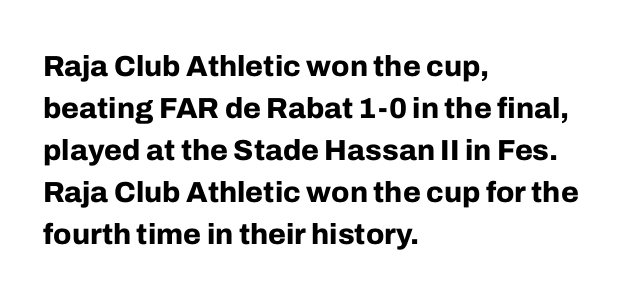
The image shows 29 px bold sans-serif type, upright; set left-aligned, normal line spacing (1.45x), normal letter spacing, not underlined; low stroke contrast and a medium x-height.
